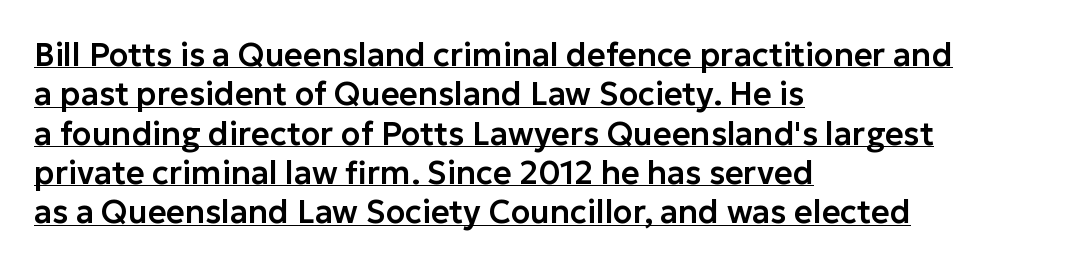
Q: Is the text italic (slanted)? A: No, it is upright.
Q: Is the typeface a serif or a sans-serif typeface? A: Sans-serif.
Q: Is the text underlined? A: Yes.
Q: How is the paragraph aligned? A: Left-aligned.
Q: Is the spacing between letters normal or unusually wide? A: Normal.
Q: Width (condensed, normal, or wide)? A: Normal.
Q: Stroke contrast? A: Low.
Q: x-height? A: Medium.
Q: Monospaced? A: No.
